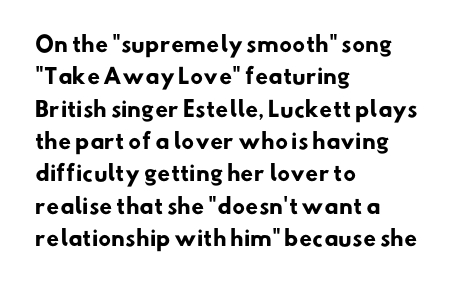
Q: Is the text bold? A: Yes.
Q: Is the text underlined? A: No.
Q: How is the paragraph aligned? A: Left-aligned.
Q: Is the spacing between letters normal or unusually wide? A: Normal.
Q: Is the spacing between lines tight, normal or loose? A: Normal.
